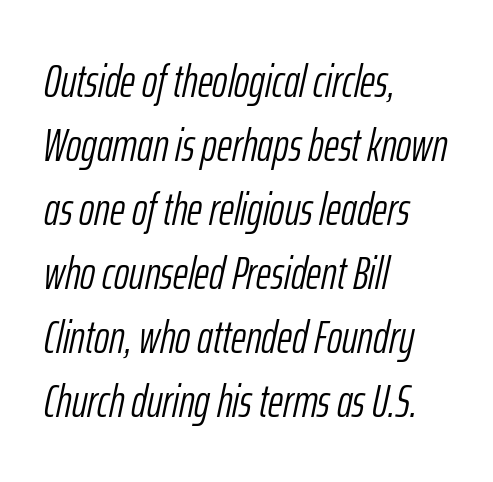
{"italic": "yes", "lean": "right", "slant_degrees": 12, "bold": "no", "weight": "light", "width": "condensed", "stroke_contrast": "low", "x_height": "medium", "monospaced": "no", "underline": "no", "align": "left", "line_spacing": "normal", "line_spacing_ratio": 1.39, "letter_spacing": "normal", "letter_spacing_em": 0.0, "glyph_px": 46}
